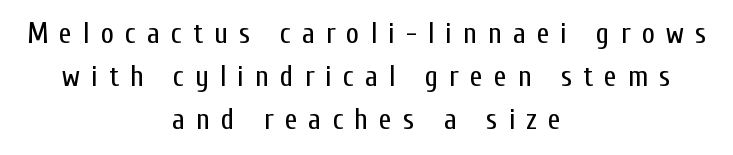
{"serif": "no", "italic": "no", "bold": "no", "weight": "regular", "width": "condensed", "stroke_contrast": "low", "x_height": "medium", "monospaced": "no", "underline": "no", "align": "center", "line_spacing": "normal", "line_spacing_ratio": 1.49, "letter_spacing": "wide", "letter_spacing_em": 0.38, "glyph_px": 29}
